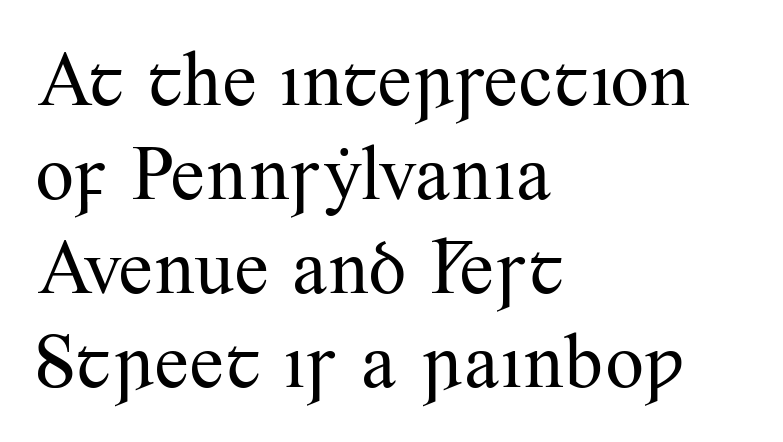
{"serif": "yes", "italic": "no", "bold": "no", "weight": "regular", "width": "normal", "stroke_contrast": "medium", "x_height": "small", "monospaced": "no", "underline": "no", "align": "left", "line_spacing_ratio": 1.22, "letter_spacing": "normal", "letter_spacing_em": 0.0, "glyph_px": 77}
